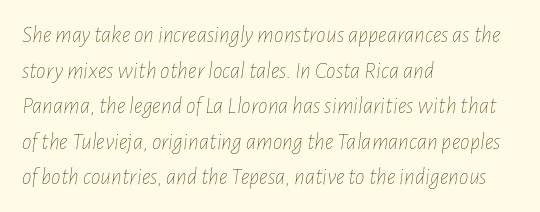
Decoration check: the copy has no underline. Nothing heavy about these letters — not bold at all. The paragraph has a hard left edge and a soft right edge. Inter-character spacing is left at the font's built-in metrics. Slant detected: the letters are inclined.
